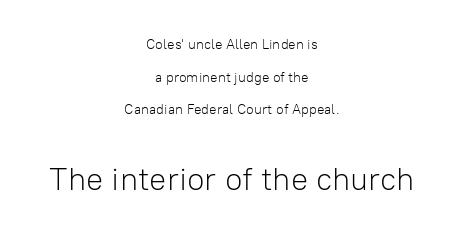
Q: Is the text bold? A: No.
Q: Is the text italic (slanted)? A: No, it is upright.
Q: Is the typeface a serif or a sans-serif typeface? A: Sans-serif.
Q: Is the text underlined? A: No.
Q: How is the paragraph aligned? A: Centered.
Q: Is the spacing between letters normal or unusually wide? A: Normal.
Q: Is the spacing between lines tight, normal or loose? A: Loose.
Q: Which block of text is set in a larger size, the first (top) or the second (bottom)? A: The second (bottom) one.
Q: Width (condensed, normal, or wide)? A: Normal.
Q: Stroke contrast? A: Low.
Q: x-height? A: Medium.
Q: Monospaced? A: No.
